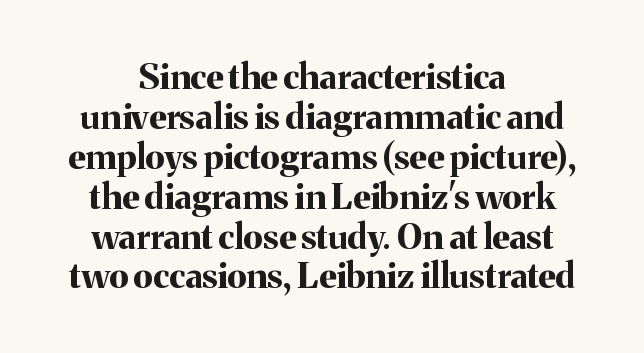
The image shows 35 px bold serif type, upright; set centered, tight line spacing (1.14x), normal letter spacing, not underlined; medium stroke contrast and a medium x-height.
